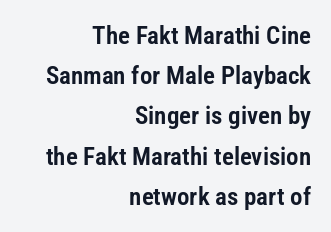
Characters remain perfectly vertical along every line. The foot of each line stays bare and open. In terms of letterspacing, this is plain default setting. Which margin do the lines hug? The right one — the left edge is uneven. How would I describe the line gaps? Plain and ordinary.
